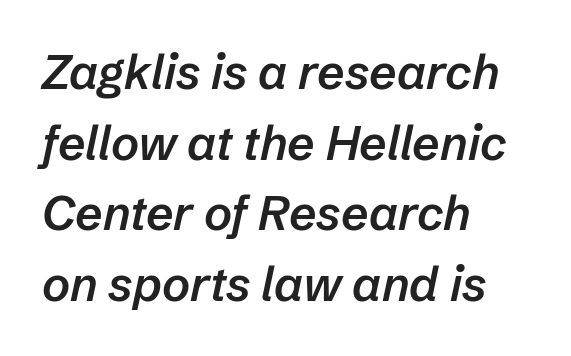
Q: Is the text bold? A: Semi-bold.
Q: Is the text italic (slanted)? A: Yes, it leans right by about 12 degrees.
Q: Is the text underlined? A: No.
Q: How is the paragraph aligned? A: Left-aligned.
Q: Is the spacing between letters normal or unusually wide? A: Normal.
Q: Is the spacing between lines tight, normal or loose? A: Normal.
Q: Width (condensed, normal, or wide)? A: Normal.
Q: Stroke contrast? A: Low.
Q: x-height? A: Medium.
Q: Monospaced? A: No.
